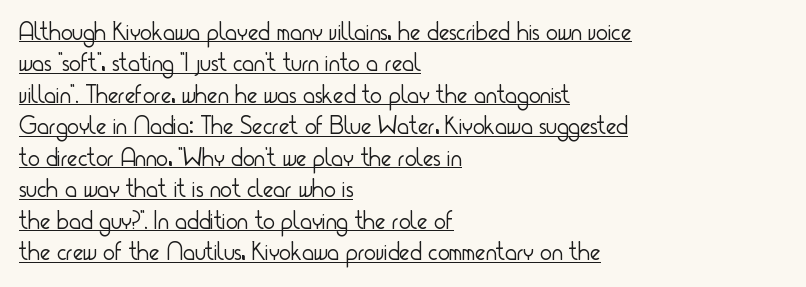
These lines keep a tight, regular rhythm from letter to letter. When letters stand straight like this, we call the style roman or upright. The block of text has a typical density, with ordinary space between rows. Each stroke keeps to a modest, everyday thickness or less. In CSS terms this would be text-align: left. Glance below the letters and you will spot a drawn line.
